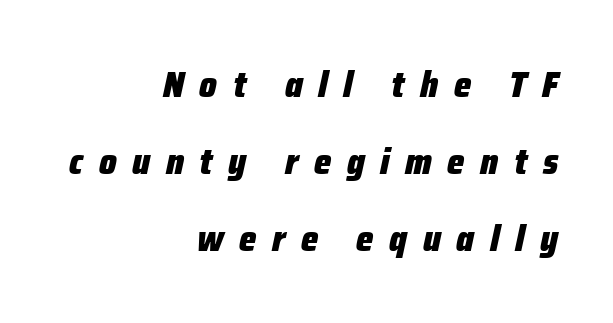
Q: Is the text bold? A: Yes.
Q: Is the text italic (slanted)? A: Yes, it leans right by about 12 degrees.
Q: Is the text underlined? A: No.
Q: How is the paragraph aligned? A: Right-aligned.
Q: Is the spacing between letters normal or unusually wide? A: Unusually wide.
Q: Is the spacing between lines tight, normal or loose? A: Loose.
Q: Width (condensed, normal, or wide)? A: Condensed.
Q: Stroke contrast? A: Low.
Q: x-height? A: Medium.
Q: Monospaced? A: No.
